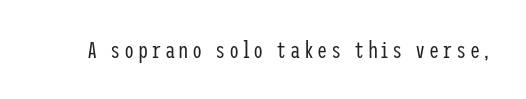
Q: Is the text bold? A: No.
Q: Is the text italic (slanted)? A: No, it is upright.
Q: Is the text underlined? A: No.
